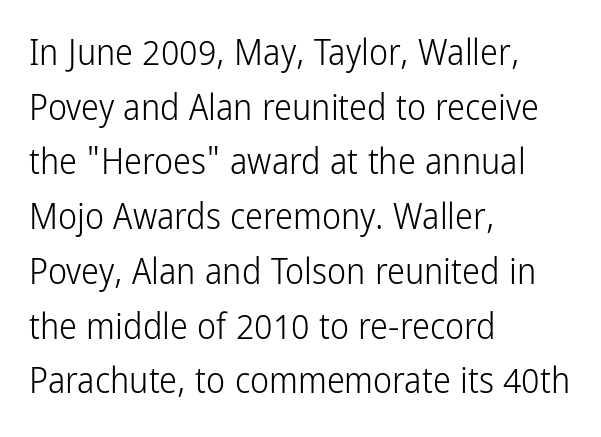
How are the letters spaced? Ordinarily, with no added tracking. The letters advance in unequal steps, a hallmark of proportional type. These lines sit exactly where default settings would place them. Italic: no, the glyphs are upright roman. The rendering shows plain stroke endings on the letterforms — a sans-serif design.
